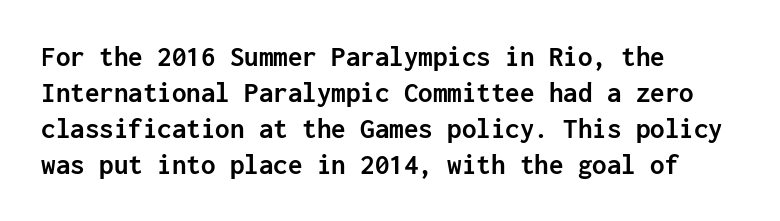
Serif or sans? Sans — the stroke terminals are bare. Tracking here is standard; glyphs follow each other at the usual distance. Every stem runs plumb, perpendicular to the baseline. On the weight axis this lands at bold, roughly 700. The rendering uses typewriter-style spacing with identical character cells.
